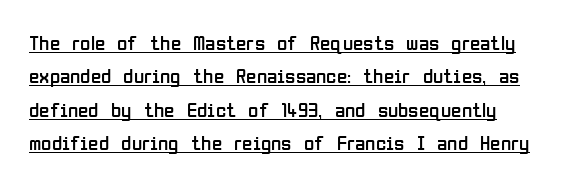
Look at the tracking — it's just the regular setting, nothing added. Vertical stems look standard width or narrower in stroke. A typesetter would call this leading conventional body-copy spacing. Designer's note — italics off, roman on. Quick note: underline on.
